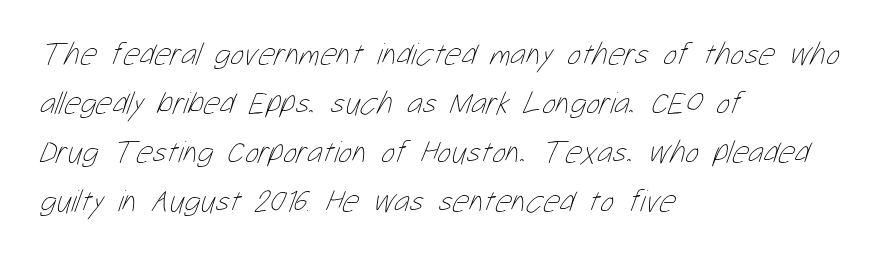
Caption: multi-line text, flush left, ragged right. No letter is thick-stroked: the sample isn't bold. The passage shown is typed in a proportional face where columns would drift. The foot of each line stays bare and open. There is no visible air inserted between adjacent glyphs. Notice how descenders clear the ascenders below comfortably — that's standard leading.
